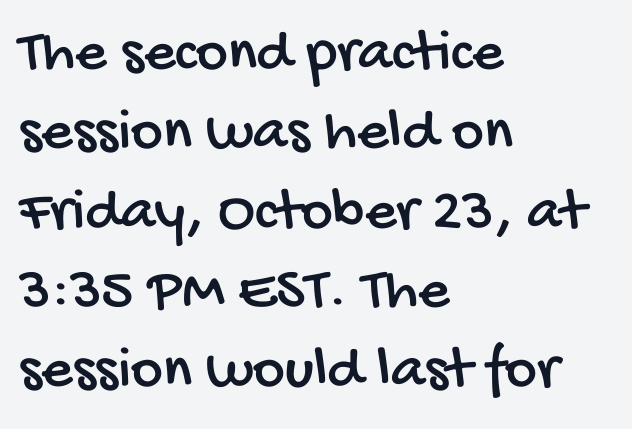
{"serif": "no", "width": "condensed", "stroke_contrast": "low", "x_height": "large", "monospaced": "no", "underline": "no", "align": "left", "line_spacing": "normal", "line_spacing_ratio": 1.3, "letter_spacing": "normal", "letter_spacing_em": 0.0, "glyph_px": 61}
